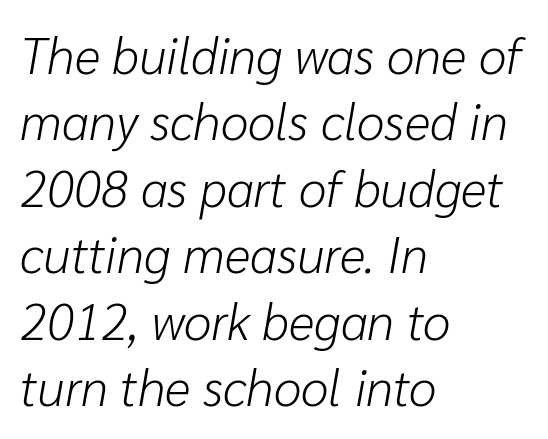
{"italic": "yes", "lean": "right", "slant_degrees": 10, "bold": "no", "weight": "light", "width": "normal", "stroke_contrast": "low", "x_height": "medium", "monospaced": "no", "underline": "no", "align": "left", "line_spacing": "normal", "line_spacing_ratio": 1.33, "letter_spacing": "normal", "letter_spacing_em": 0.0, "glyph_px": 50}
